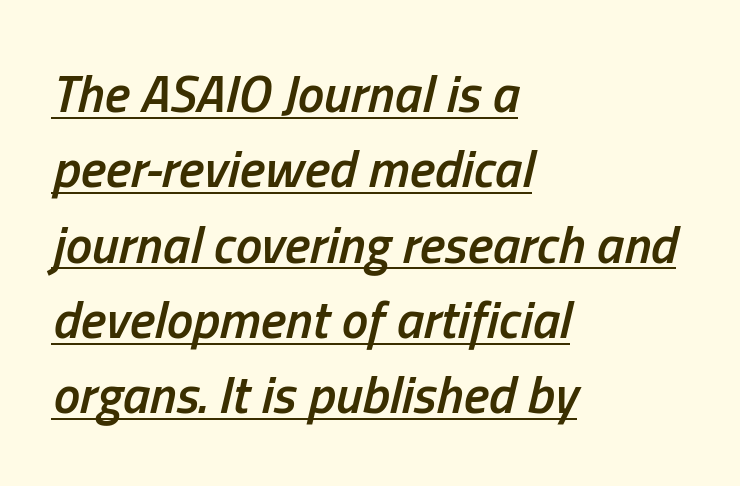
The image shows 53 px semibold, condensed type, italic (leaning right); set left-aligned, normal line spacing (1.42x), normal letter spacing, underlined; low stroke contrast and a medium x-height.
